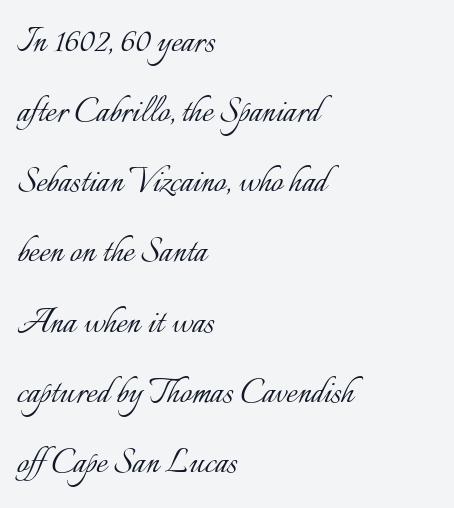
Q: Is the text bold? A: No.
Q: Is the text italic (slanted)? A: Yes.
Q: Is the text underlined? A: No.
Q: How is the paragraph aligned? A: Left-aligned.
Q: Is the spacing between letters normal or unusually wide? A: Normal.
Q: Is the spacing between lines tight, normal or loose? A: Normal.
Q: Width (condensed, normal, or wide)? A: Normal.
Q: Stroke contrast? A: Low.
Q: x-height? A: Small.
Q: Monospaced? A: No.
